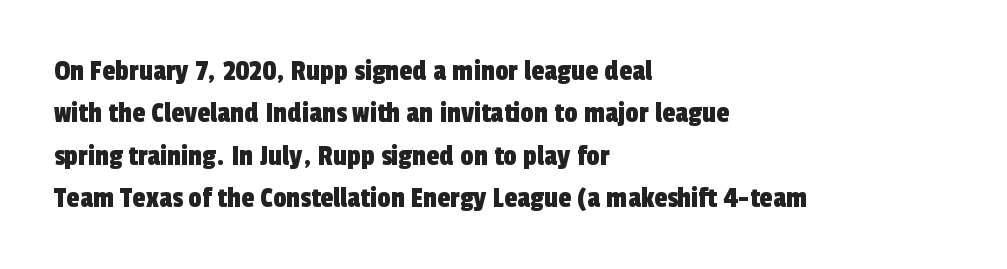
The image shows 30 px condensed sans-serif type; set left-aligned, normal line spacing (1.41x), normal letter spacing, not underlined; a medium x-height.
